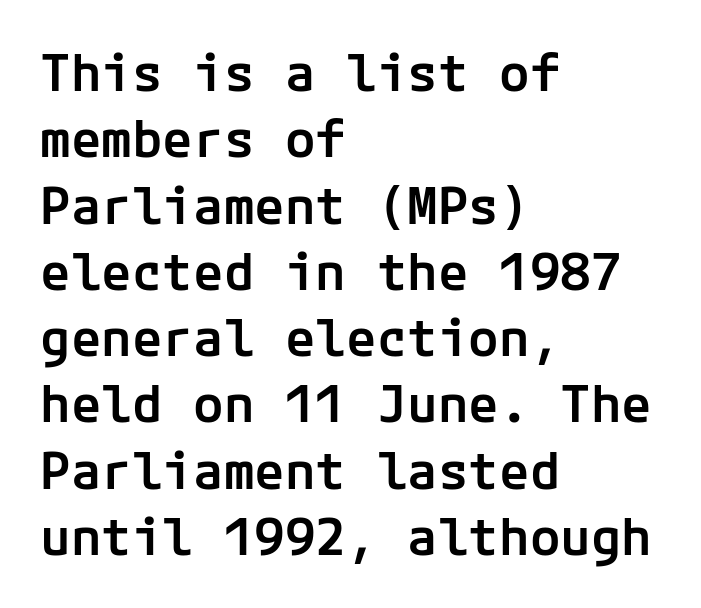
{"serif": "no", "italic": "no", "bold": "semi", "weight": "semibold", "width": "normal", "stroke_contrast": "low", "x_height": "medium", "underline": "no", "align": "left", "line_spacing": "normal", "line_spacing_ratio": 1.3, "letter_spacing": "normal", "letter_spacing_em": 0.0, "glyph_px": 51}
